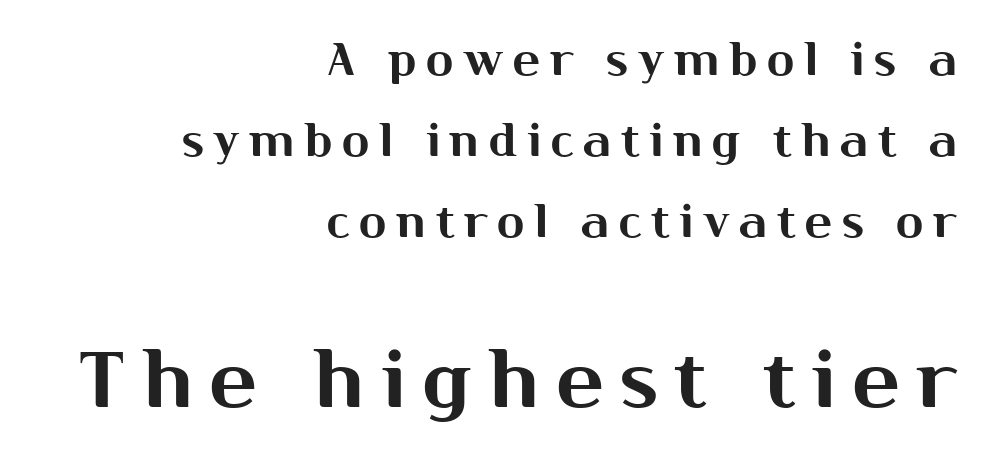
Q: Is the text italic (slanted)? A: No, it is upright.
Q: Is the typeface a serif or a sans-serif typeface? A: Sans-serif.
Q: Is the text underlined? A: No.
Q: How is the paragraph aligned? A: Right-aligned.
Q: Is the spacing between letters normal or unusually wide? A: Unusually wide.
Q: Which block of text is set in a larger size, the first (top) or the second (bottom)? A: The second (bottom) one.
Q: Width (condensed, normal, or wide)? A: Normal.
Q: Stroke contrast? A: Medium.
Q: x-height? A: Medium.
Q: Monospaced? A: No.
